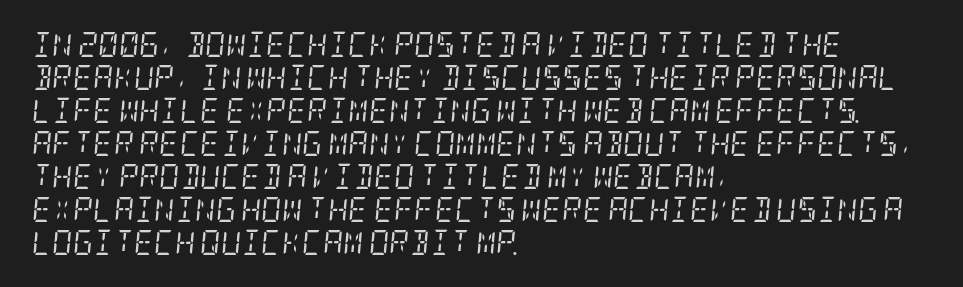
The image shows 25 px text type, italic (leaning right); set left-aligned, normal line spacing (1.32x), normal letter spacing, not underlined.
